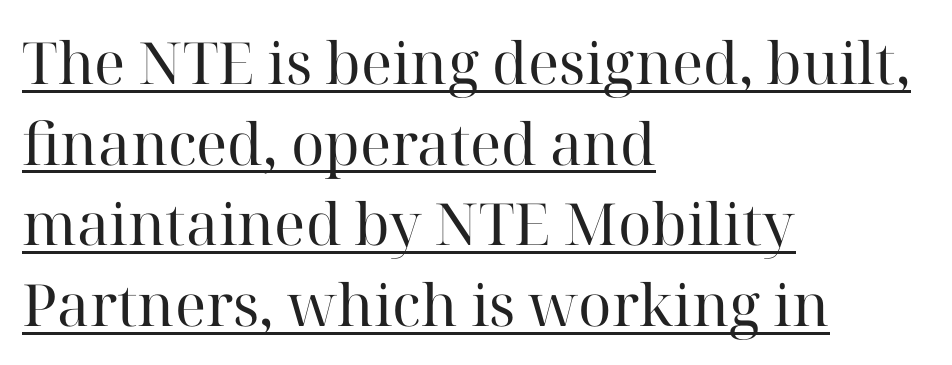
Q: Is the text bold? A: No.
Q: Is the text italic (slanted)? A: No, it is upright.
Q: Is the typeface a serif or a sans-serif typeface? A: Serif.
Q: Is the text underlined? A: Yes.
Q: How is the paragraph aligned? A: Left-aligned.
Q: Is the spacing between letters normal or unusually wide? A: Normal.
Q: Is the spacing between lines tight, normal or loose? A: Normal.
Q: Width (condensed, normal, or wide)? A: Normal.
Q: Stroke contrast? A: High.
Q: x-height? A: Medium.
Q: Monospaced? A: No.
